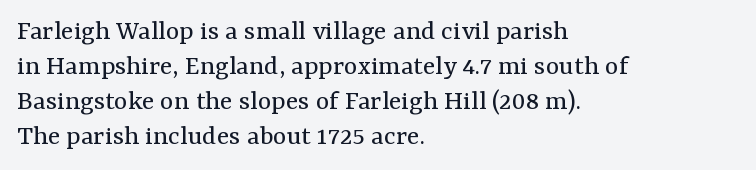
Q: Is the text bold? A: No.
Q: Is the text italic (slanted)? A: No, it is upright.
Q: Is the typeface a serif or a sans-serif typeface? A: Serif.
Q: Is the text underlined? A: No.
Q: How is the paragraph aligned? A: Left-aligned.
Q: Is the spacing between letters normal or unusually wide? A: Normal.
Q: Width (condensed, normal, or wide)? A: Normal.
Q: Stroke contrast? A: Medium.
Q: x-height? A: Medium.
Q: Monospaced? A: No.
